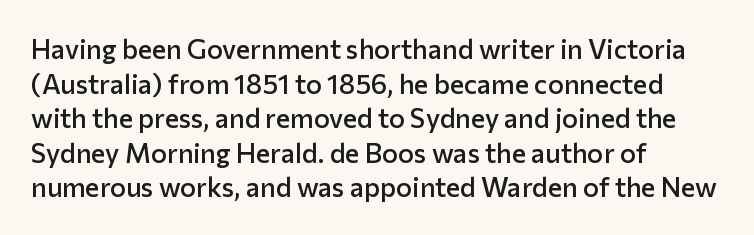
{"italic": "no", "bold": "semi", "underline": "no", "align": "left", "line_spacing": "normal", "line_spacing_ratio": 1.28, "letter_spacing": "normal", "letter_spacing_em": 0.0, "glyph_px": 27}
